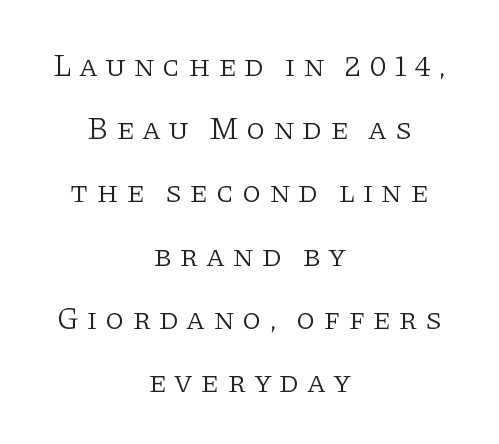
Q: Is the text bold? A: No.
Q: Is the text italic (slanted)? A: No, it is upright.
Q: Is the typeface a serif or a sans-serif typeface? A: Serif.
Q: Is the text underlined? A: No.
Q: How is the paragraph aligned? A: Centered.
Q: Is the spacing between letters normal or unusually wide? A: Unusually wide.
Q: Is the spacing between lines tight, normal or loose? A: Loose.
Q: Width (condensed, normal, or wide)? A: Normal.
Q: Stroke contrast? A: Low.
Q: x-height? A: Large.
Q: Monospaced? A: No.
